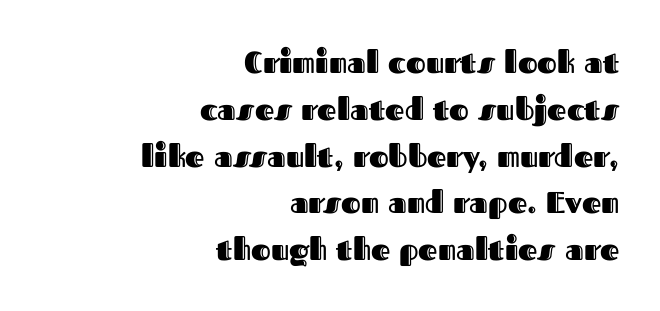
{"italic": "no", "width": "normal", "x_height": "medium", "monospaced": "no", "underline": "no", "align": "right", "line_spacing": "normal", "line_spacing_ratio": 1.56, "letter_spacing": "normal", "letter_spacing_em": 0.0, "glyph_px": 30}
